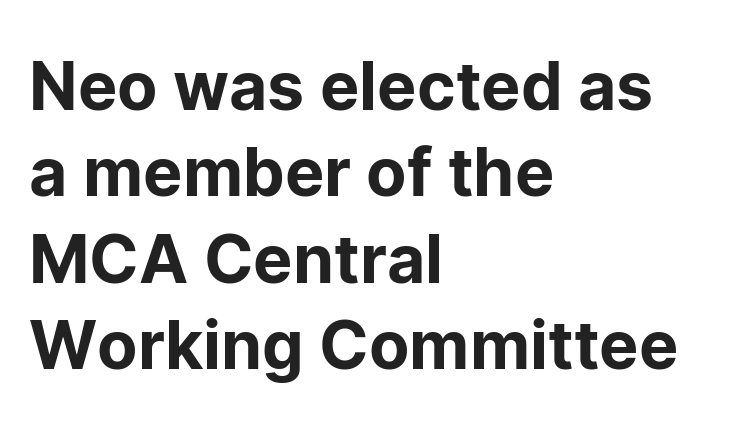
Q: Is the text italic (slanted)? A: No, it is upright.
Q: Is the typeface a serif or a sans-serif typeface? A: Sans-serif.
Q: Is the text underlined? A: No.
Q: How is the paragraph aligned? A: Left-aligned.
Q: Is the spacing between letters normal or unusually wide? A: Normal.
Q: Is the spacing between lines tight, normal or loose? A: Normal.
Q: Width (condensed, normal, or wide)? A: Normal.
Q: Stroke contrast? A: Low.
Q: x-height? A: Medium.
Q: Monospaced? A: No.
